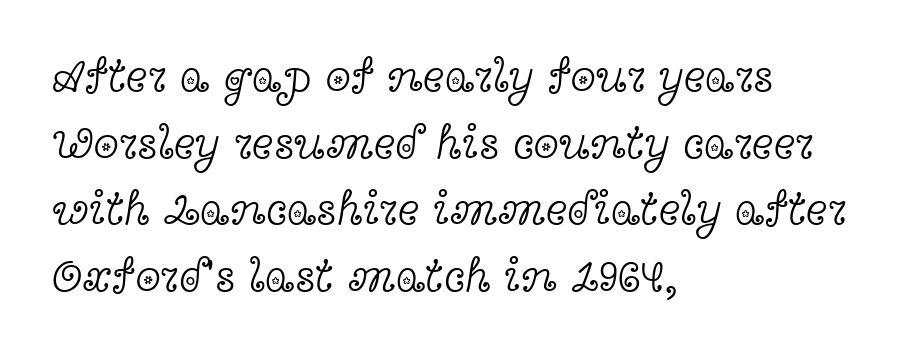
Letterform terminals end in serifs throughout the passage. This reads as an unemphasized weight, regular at the heaviest. Glyph-to-glyph distance matches everyday printed text. A typesetter would call this proportional, since set widths differ per character. Reading down the column, the eye jumps a familiar distance to each next line.
